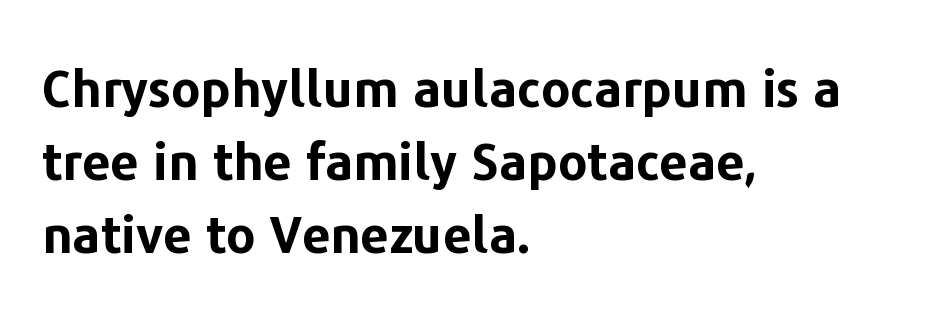
Q: Is the text bold? A: Yes.
Q: Is the text italic (slanted)? A: No, it is upright.
Q: Is the typeface a serif or a sans-serif typeface? A: Sans-serif.
Q: Is the text underlined? A: No.
Q: How is the paragraph aligned? A: Left-aligned.
Q: Is the spacing between letters normal or unusually wide? A: Normal.
Q: Is the spacing between lines tight, normal or loose? A: Normal.
Q: Width (condensed, normal, or wide)? A: Normal.
Q: Stroke contrast? A: Low.
Q: x-height? A: Medium.
Q: Monospaced? A: No.
